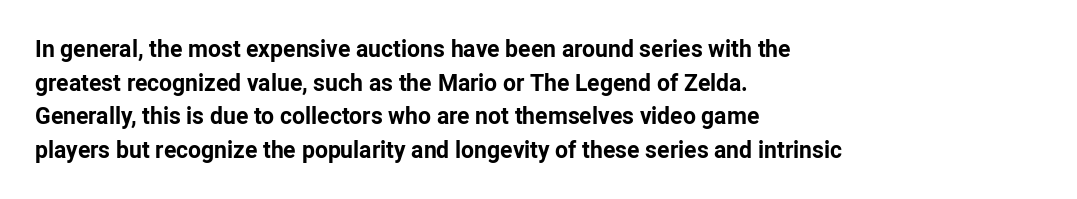
{"italic": "no", "bold": "yes", "underline": "no", "align": "left", "line_spacing": "normal", "line_spacing_ratio": 1.46, "letter_spacing": "normal", "letter_spacing_em": 0.0, "glyph_px": 23}
